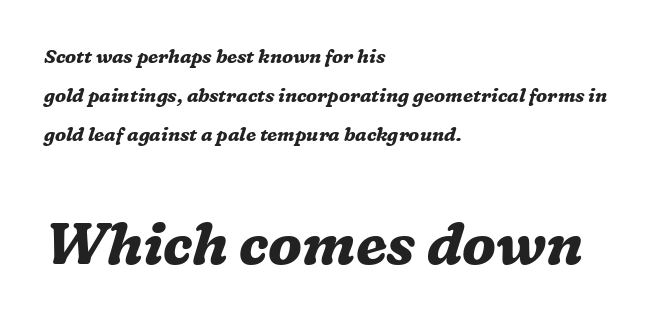
Q: Is the text bold? A: Yes.
Q: Is the text italic (slanted)? A: Yes, it leans right by about 16 degrees.
Q: Is the typeface a serif or a sans-serif typeface? A: Serif.
Q: Is the text underlined? A: No.
Q: How is the paragraph aligned? A: Left-aligned.
Q: Is the spacing between letters normal or unusually wide? A: Normal.
Q: Is the spacing between lines tight, normal or loose? A: Loose.
Q: Which block of text is set in a larger size, the first (top) or the second (bottom)? A: The second (bottom) one.
Q: Width (condensed, normal, or wide)? A: Normal.
Q: Stroke contrast? A: Medium.
Q: x-height? A: Medium.
Q: Monospaced? A: No.
